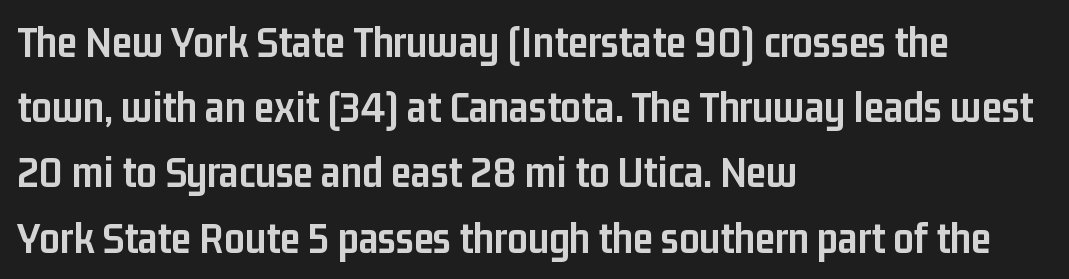
Q: Is the text bold? A: Yes.
Q: Is the text italic (slanted)? A: No, it is upright.
Q: Is the typeface a serif or a sans-serif typeface? A: Sans-serif.
Q: Is the text underlined? A: No.
Q: How is the paragraph aligned? A: Left-aligned.
Q: Is the spacing between letters normal or unusually wide? A: Normal.
Q: Is the spacing between lines tight, normal or loose? A: Normal.
Q: Width (condensed, normal, or wide)? A: Condensed.
Q: Stroke contrast? A: Low.
Q: x-height? A: Medium.
Q: Monospaced? A: No.
